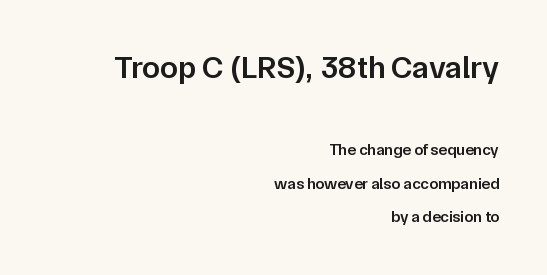
{"serif": "no", "italic": "no", "bold": "semi", "weight": "semibold", "width": "normal", "stroke_contrast": "low", "x_height": "medium", "monospaced": "no", "underline": "no", "align": "right", "line_spacing": "loose", "line_spacing_ratio": 2.09, "letter_spacing": "normal", "letter_spacing_em": 0.0, "larger_block": "first", "size_ratio": 2.0, "glyph_px": 32}
